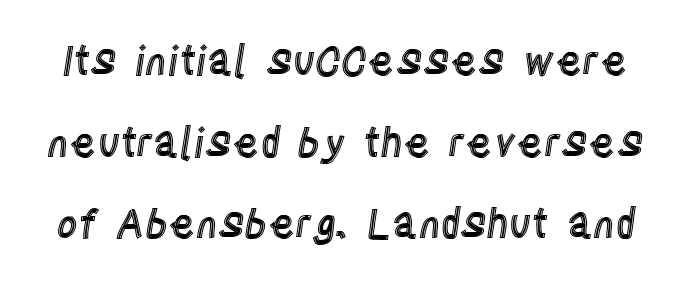
{"width": "condensed", "x_height": "large", "monospaced": "no", "underline": "no", "line_spacing": "loose", "line_spacing_ratio": 2.04, "letter_spacing": "normal", "letter_spacing_em": 0.0, "glyph_px": 40}
